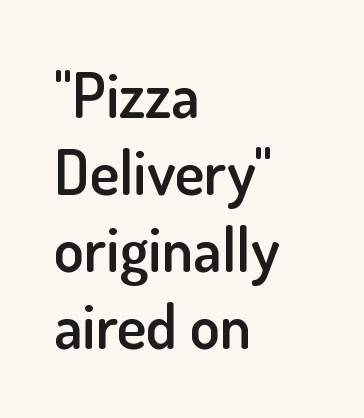
The image shows 62 px semibold sans-serif type, upright; set left-aligned, line spacing 1.24x, normal letter spacing, not underlined; low stroke contrast and a small x-height.
